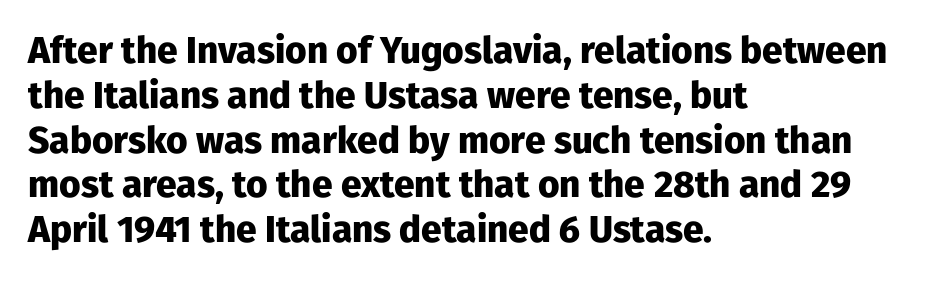
Q: Is the text bold? A: Yes.
Q: Is the text italic (slanted)? A: No, it is upright.
Q: Is the typeface a serif or a sans-serif typeface? A: Sans-serif.
Q: Is the text underlined? A: No.
Q: How is the paragraph aligned? A: Left-aligned.
Q: Is the spacing between letters normal or unusually wide? A: Normal.
Q: Width (condensed, normal, or wide)? A: Normal.
Q: Stroke contrast? A: Low.
Q: x-height? A: Medium.
Q: Monospaced? A: No.
